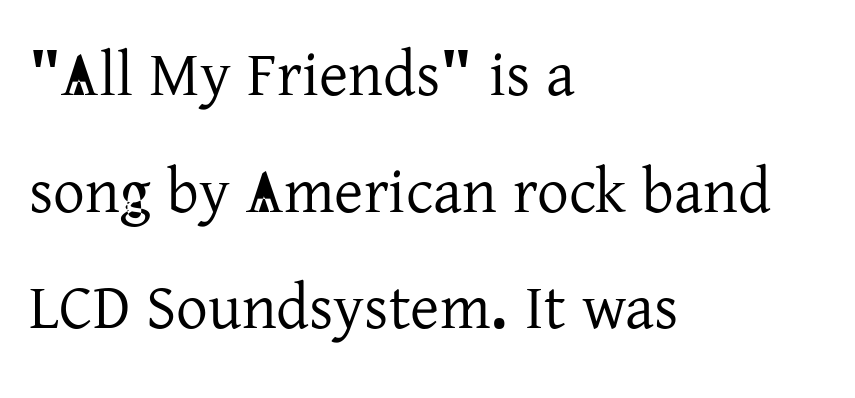
Q: Is the text italic (slanted)? A: No, it is upright.
Q: Is the typeface a serif or a sans-serif typeface? A: Serif.
Q: Is the text underlined? A: No.
Q: How is the paragraph aligned? A: Left-aligned.
Q: Is the spacing between letters normal or unusually wide? A: Normal.
Q: Width (condensed, normal, or wide)? A: Normal.
Q: Stroke contrast? A: Low.
Q: x-height? A: Medium.
Q: Monospaced? A: No.
